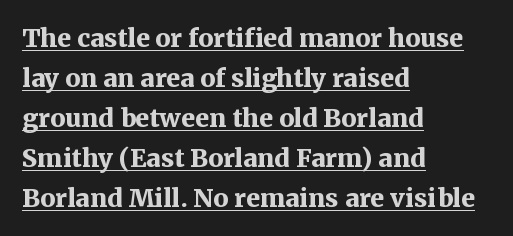
Q: Is the text bold? A: Yes.
Q: Is the text italic (slanted)? A: No, it is upright.
Q: Is the text underlined? A: Yes.
Q: How is the paragraph aligned? A: Left-aligned.
Q: Is the spacing between letters normal or unusually wide? A: Normal.
Q: Is the spacing between lines tight, normal or loose? A: Normal.
